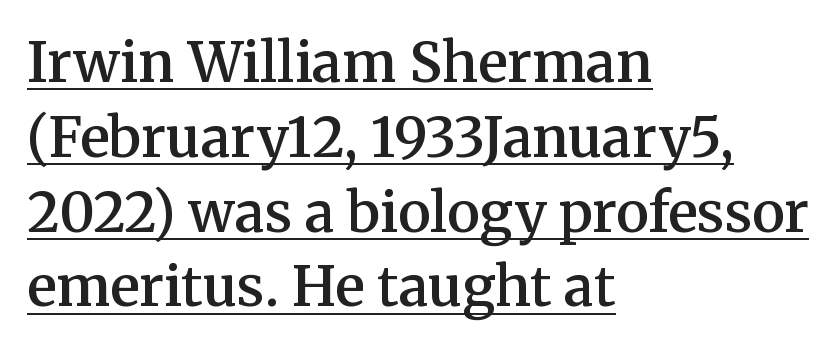
{"serif": "yes", "italic": "no", "bold": "semi", "weight": "semibold", "width": "normal", "stroke_contrast": "medium", "x_height": "medium", "monospaced": "no", "underline": "yes", "align": "left", "line_spacing": "normal", "line_spacing_ratio": 1.36, "letter_spacing": "normal", "letter_spacing_em": 0.0, "glyph_px": 55}
